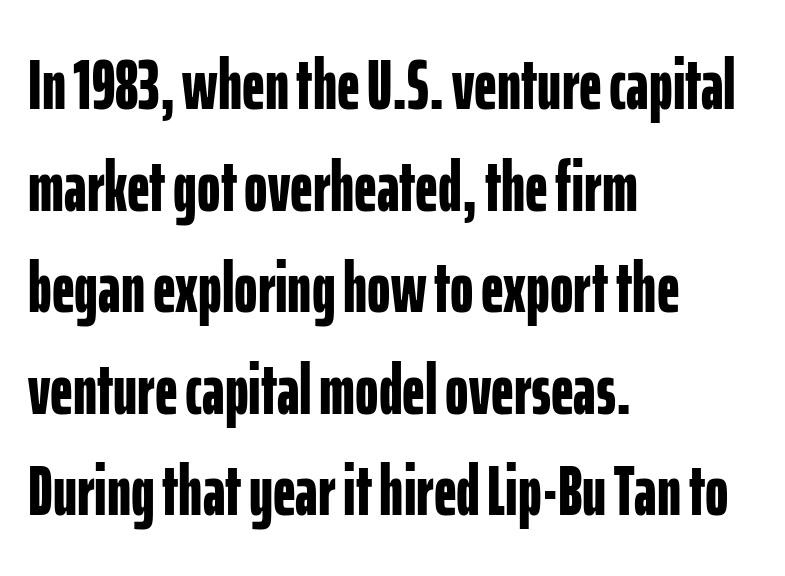
Q: Is the text bold? A: Yes.
Q: Is the text italic (slanted)? A: No, it is upright.
Q: Is the typeface a serif or a sans-serif typeface? A: Sans-serif.
Q: Is the text underlined? A: No.
Q: How is the paragraph aligned? A: Left-aligned.
Q: Is the spacing between letters normal or unusually wide? A: Normal.
Q: Is the spacing between lines tight, normal or loose? A: Normal.
Q: Width (condensed, normal, or wide)? A: Condensed.
Q: Stroke contrast? A: Low.
Q: x-height? A: Medium.
Q: Monospaced? A: No.
